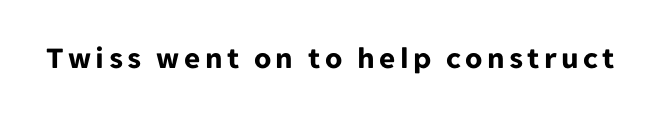
{"serif": "no", "italic": "no", "bold": "yes", "weight": "bold", "width": "normal", "stroke_contrast": "low", "x_height": "medium", "monospaced": "no", "underline": "no", "glyph_px": 31}
